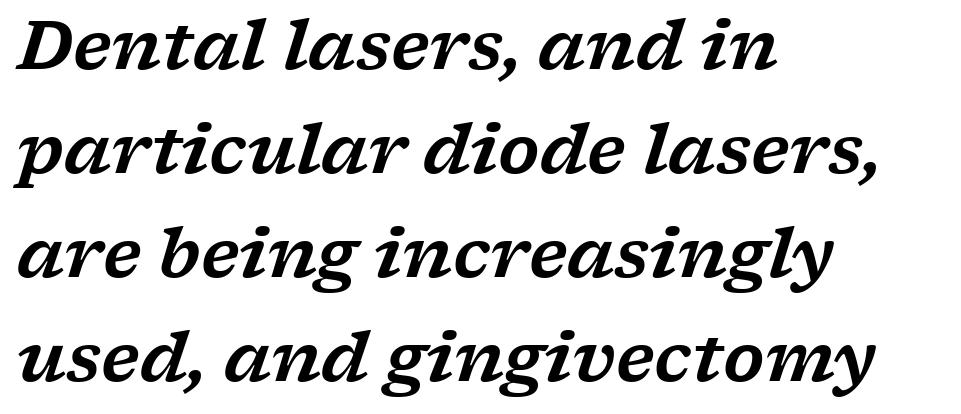
{"serif": "yes", "italic": "yes", "lean": "right", "slant_degrees": 17, "width": "wide", "stroke_contrast": "low", "x_height": "medium", "monospaced": "no", "underline": "no", "align": "left", "line_spacing": "normal", "line_spacing_ratio": 1.55, "letter_spacing": "normal", "letter_spacing_em": 0.0, "glyph_px": 67}
